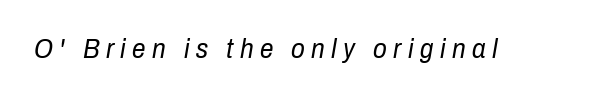
The strokes carry an ordinary text weight at most. Does the lettering tilt? It does — this is italic. The specimen omits any rule beneath the text block's lines. Glyph-to-glyph distance is far greater than everyday printed text.
